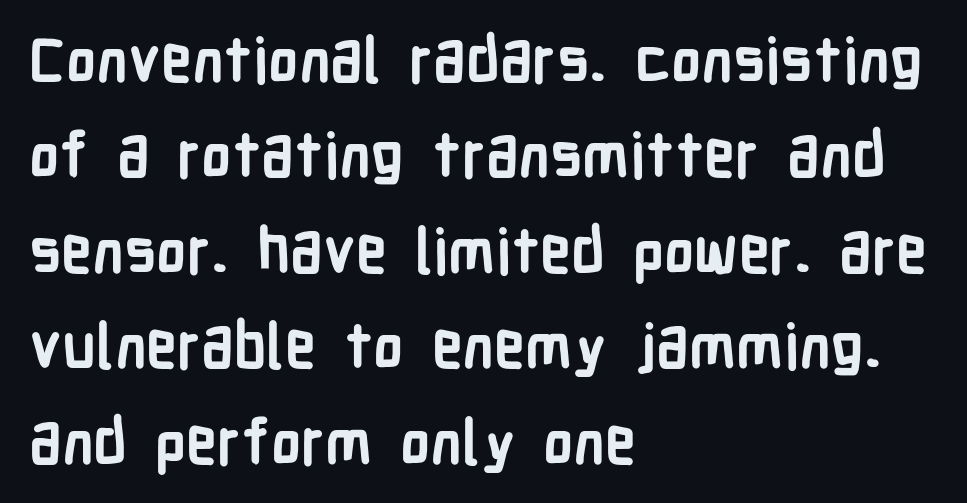
Q: Is the text bold? A: Yes.
Q: Is the text italic (slanted)? A: No, it is upright.
Q: Is the typeface a serif or a sans-serif typeface? A: Sans-serif.
Q: Is the text underlined? A: No.
Q: How is the paragraph aligned? A: Left-aligned.
Q: Is the spacing between letters normal or unusually wide? A: Normal.
Q: Is the spacing between lines tight, normal or loose? A: Normal.
Q: Width (condensed, normal, or wide)? A: Condensed.
Q: Stroke contrast? A: Low.
Q: x-height? A: Medium.
Q: Monospaced? A: No.
